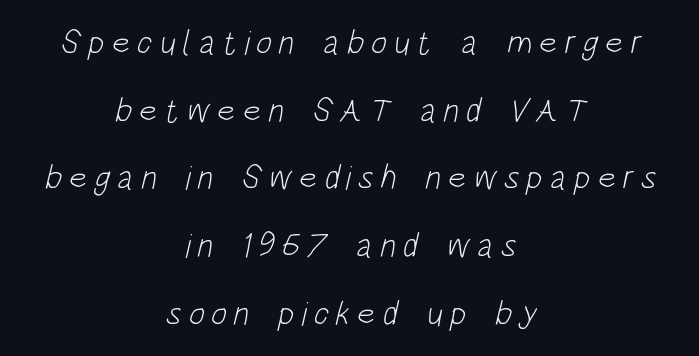
{"serif": "no", "bold": "no", "weight": "light", "width": "condensed", "stroke_contrast": "low", "x_height": "large", "monospaced": "no", "underline": "no", "align": "center", "line_spacing": "loose", "line_spacing_ratio": 1.99, "letter_spacing": "wide", "letter_spacing_em": 0.2, "glyph_px": 34}
